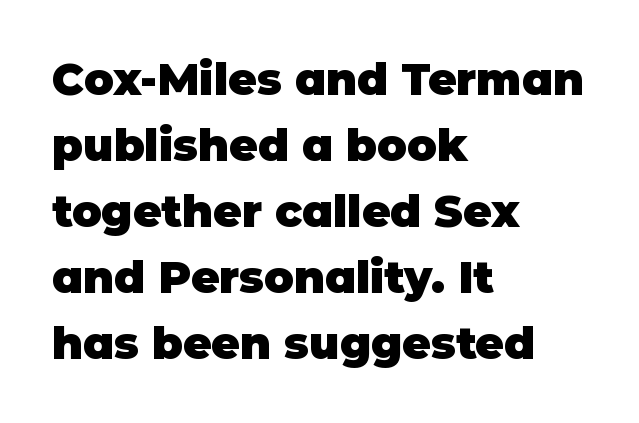
Q: Is the text bold? A: Yes.
Q: Is the text italic (slanted)? A: No, it is upright.
Q: Is the typeface a serif or a sans-serif typeface? A: Sans-serif.
Q: Is the text underlined? A: No.
Q: How is the paragraph aligned? A: Left-aligned.
Q: Is the spacing between letters normal or unusually wide? A: Normal.
Q: Is the spacing between lines tight, normal or loose? A: Normal.
Q: Width (condensed, normal, or wide)? A: Normal.
Q: Stroke contrast? A: Low.
Q: x-height? A: Large.
Q: Monospaced? A: No.
